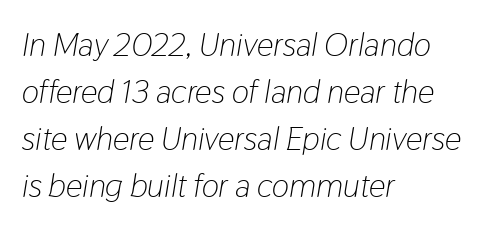
{"italic": "yes", "lean": "right", "slant_degrees": 9, "bold": "no", "weight": "light", "width": "condensed", "stroke_contrast": "low", "x_height": "medium", "monospaced": "no", "underline": "no", "align": "left", "line_spacing": "normal", "line_spacing_ratio": 1.42, "letter_spacing": "normal", "letter_spacing_em": 0.0, "glyph_px": 33}
